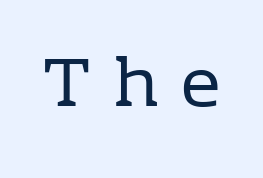
The image shows 70 px regular-weight serif type, upright; set unusually wide letter spacing (+0.32 em), not underlined; low stroke contrast and a medium x-height.
